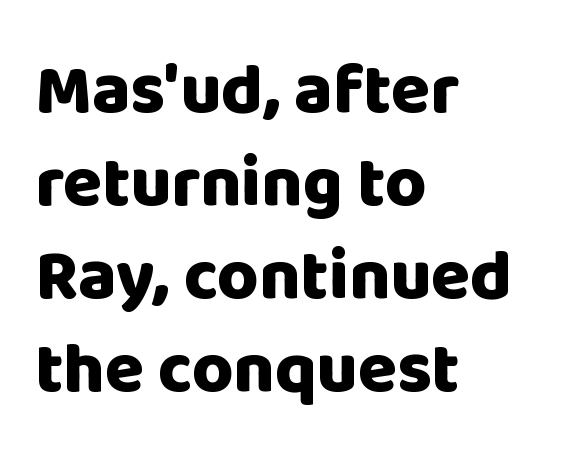
{"serif": "no", "italic": "no", "bold": "yes", "weight": "heavy", "width": "normal", "stroke_contrast": "low", "x_height": "large", "monospaced": "no", "underline": "no", "align": "left", "line_spacing": "normal", "line_spacing_ratio": 1.31, "letter_spacing": "normal", "letter_spacing_em": 0.0, "glyph_px": 71}
